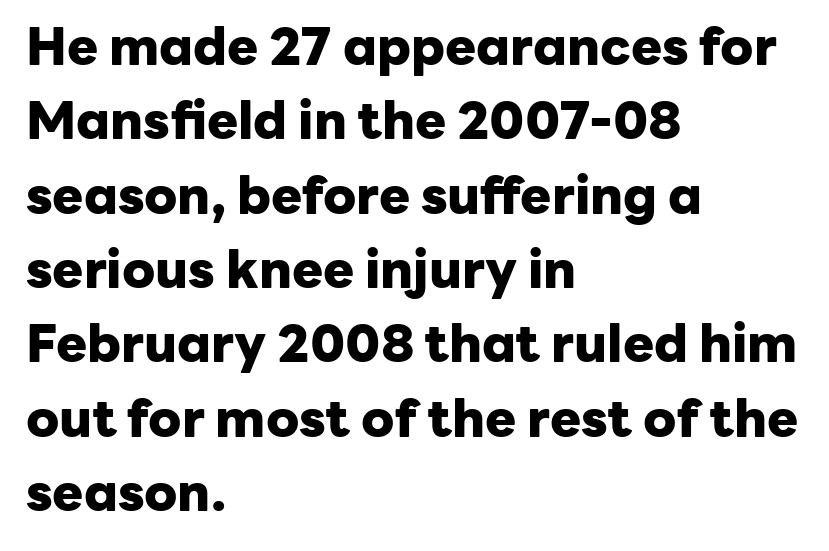
The image shows 52 px heavy sans-serif type, upright; set left-aligned, normal line spacing (1.43x), normal letter spacing, not underlined; low stroke contrast and a medium x-height.
